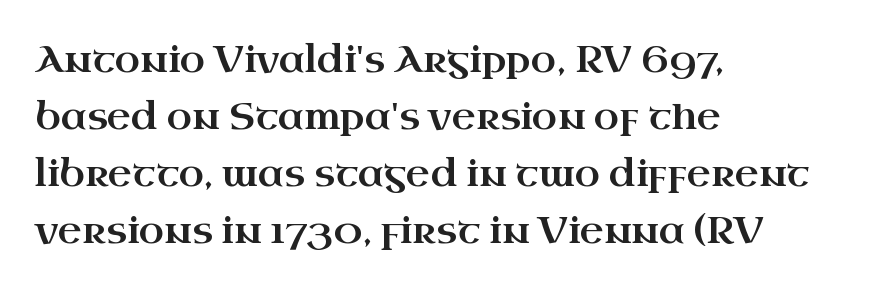
The image shows 37 px wide serif type, upright; set left-aligned, normal line spacing (1.54x), normal letter spacing, not underlined; high stroke contrast and a small x-height.
